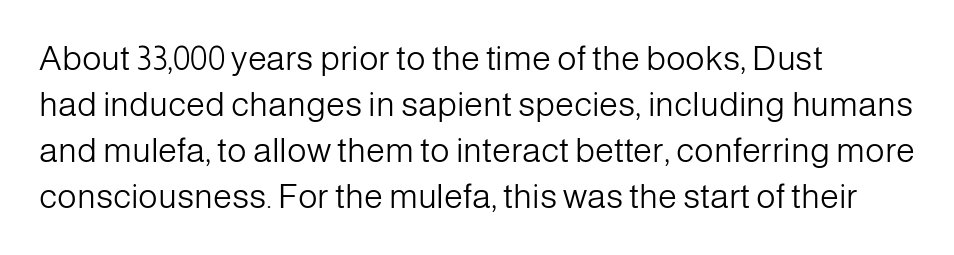
{"serif": "no", "italic": "no", "bold": "no", "weight": "light", "width": "normal", "stroke_contrast": "low", "x_height": "medium", "monospaced": "no", "underline": "no", "align": "left", "line_spacing": "normal", "line_spacing_ratio": 1.35, "letter_spacing": "normal", "letter_spacing_em": 0.0, "glyph_px": 34}
